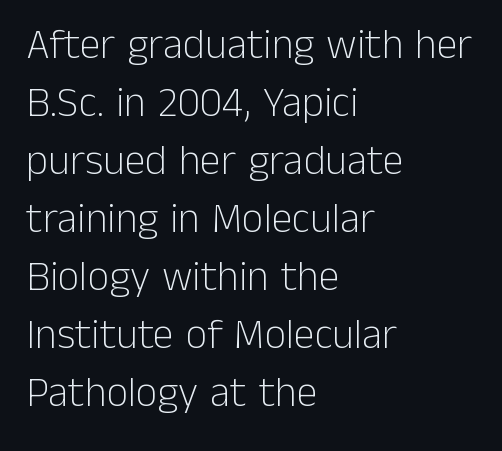
Q: Is the text bold? A: No.
Q: Is the text italic (slanted)? A: No, it is upright.
Q: Is the typeface a serif or a sans-serif typeface? A: Sans-serif.
Q: Is the text underlined? A: No.
Q: How is the paragraph aligned? A: Left-aligned.
Q: Is the spacing between letters normal or unusually wide? A: Normal.
Q: Is the spacing between lines tight, normal or loose? A: Normal.
Q: Width (condensed, normal, or wide)? A: Normal.
Q: Stroke contrast? A: Low.
Q: x-height? A: Medium.
Q: Monospaced? A: No.
